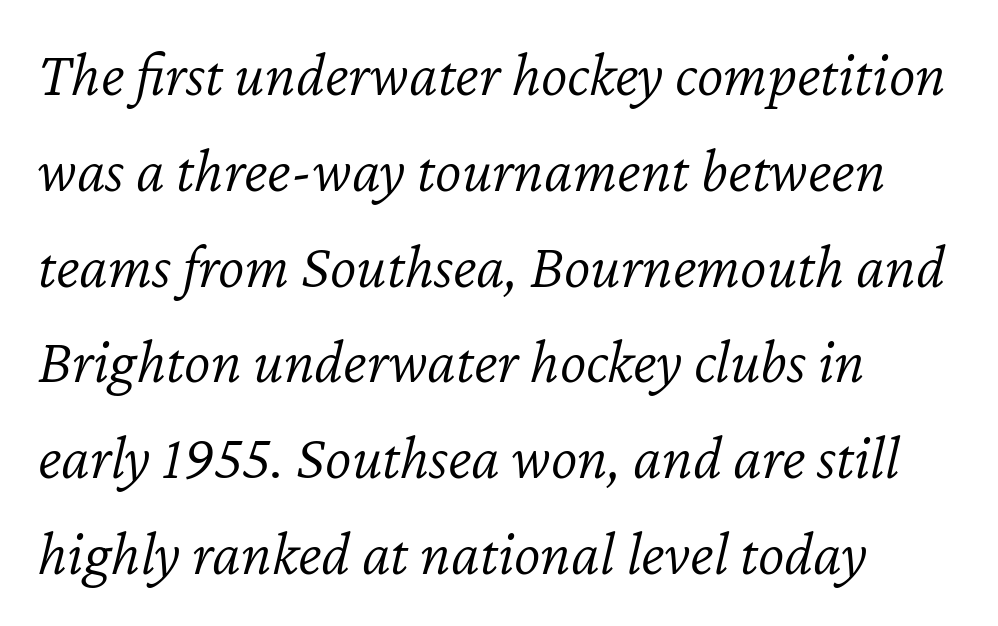
The image shows 63 px light type, italic (leaning right); set left-aligned, normal line spacing (1.52x), normal letter spacing, not underlined; low stroke contrast and a medium x-height.
